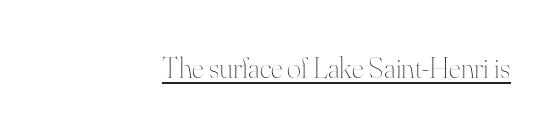
The image shows 30 px thin type, upright; set normal letter spacing, underlined; high stroke contrast and a small x-height.
